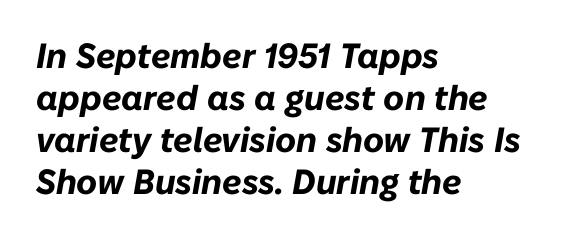
Q: Is the text bold? A: Yes.
Q: Is the text italic (slanted)? A: Yes, it leans right by about 10 degrees.
Q: Is the text underlined? A: No.
Q: How is the paragraph aligned? A: Left-aligned.
Q: Is the spacing between letters normal or unusually wide? A: Normal.
Q: Width (condensed, normal, or wide)? A: Normal.
Q: Stroke contrast? A: Low.
Q: x-height? A: Medium.
Q: Monospaced? A: No.
